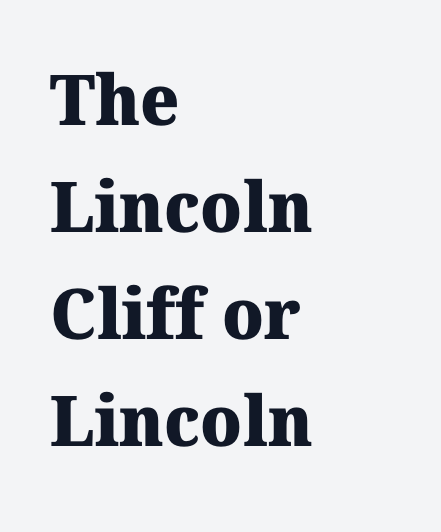
Leading: standard. The line texture is even and compact thanks to regular tracking. Strong, thick strokes mark this as bold type. Honestly, there is no underline to notice here at all. Serif or sans? Serif — the stroke terminals have little feet.
